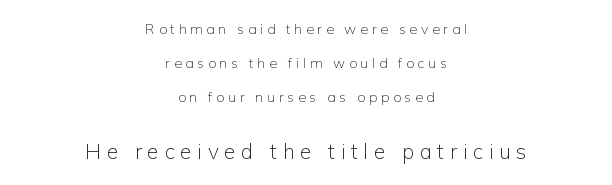
Q: Is the text bold? A: No.
Q: Is the text italic (slanted)? A: No, it is upright.
Q: Is the text underlined? A: No.
Q: How is the paragraph aligned? A: Centered.
Q: Is the spacing between letters normal or unusually wide? A: Unusually wide.
Q: Is the spacing between lines tight, normal or loose? A: Loose.
Q: Which block of text is set in a larger size, the first (top) or the second (bottom)? A: The second (bottom) one.
